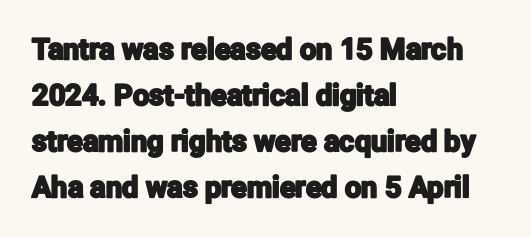
Letter spacing: default. Rule under the text: the space is simply empty. A typesetter would mark this as roman, not italic. Do the characters align in a grid? No, the font is proportional.
